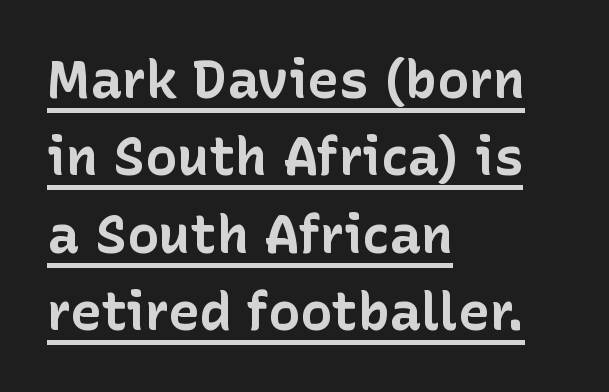
The image shows 53 px bold sans-serif type, upright; set left-aligned, normal line spacing (1.46x), normal letter spacing, underlined; low stroke contrast and a medium x-height.
